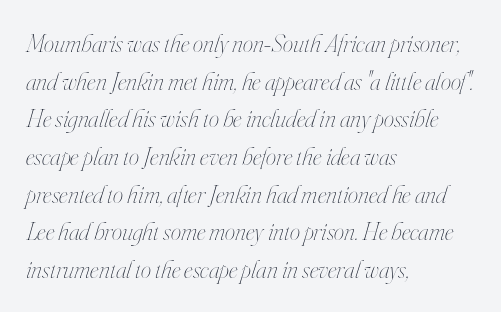
{"italic": "yes", "lean": "right", "slant_degrees": 16, "bold": "no", "underline": "no", "align": "left", "line_spacing": "normal", "line_spacing_ratio": 1.45, "letter_spacing": "normal", "letter_spacing_em": 0.0, "glyph_px": 26}
